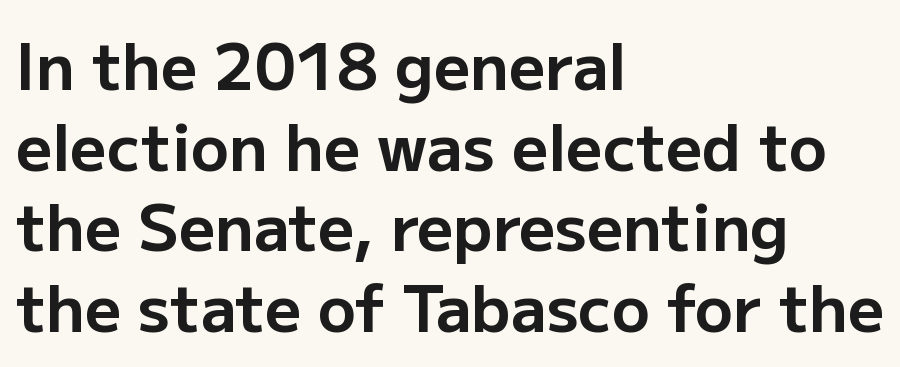
The image shows 63 px bold sans-serif type, upright; set left-aligned, normal line spacing (1.28x), normal letter spacing, not underlined; low stroke contrast and a medium x-height.
